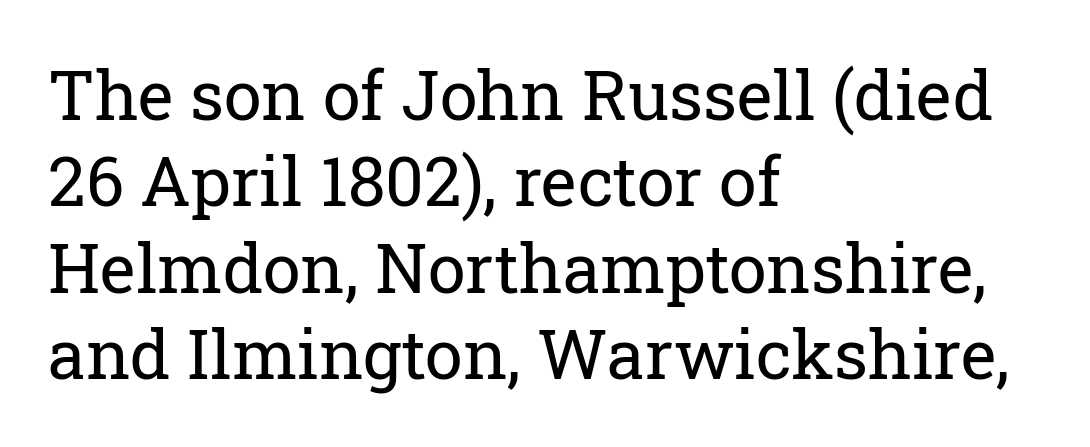
{"serif": "yes", "italic": "no", "bold": "no", "weight": "regular", "width": "normal", "stroke_contrast": "low", "x_height": "medium", "monospaced": "no", "underline": "no", "align": "left", "line_spacing": "normal", "line_spacing_ratio": 1.27, "letter_spacing": "normal", "letter_spacing_em": 0.0, "glyph_px": 68}
